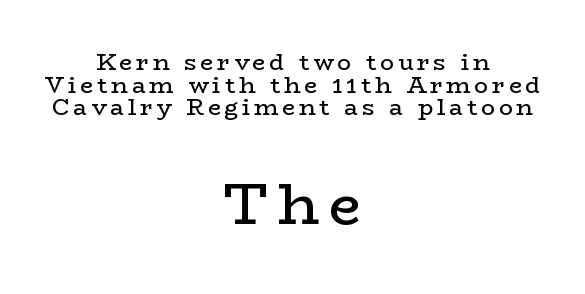
Q: Is the text bold? A: No.
Q: Is the text italic (slanted)? A: No, it is upright.
Q: Is the typeface a serif or a sans-serif typeface? A: Serif.
Q: Is the text underlined? A: No.
Q: How is the paragraph aligned? A: Centered.
Q: Is the spacing between lines tight, normal or loose? A: Tight.
Q: Which block of text is set in a larger size, the first (top) or the second (bottom)? A: The second (bottom) one.
Q: Width (condensed, normal, or wide)? A: Wide.
Q: Stroke contrast? A: Low.
Q: x-height? A: Medium.
Q: Monospaced? A: No.
